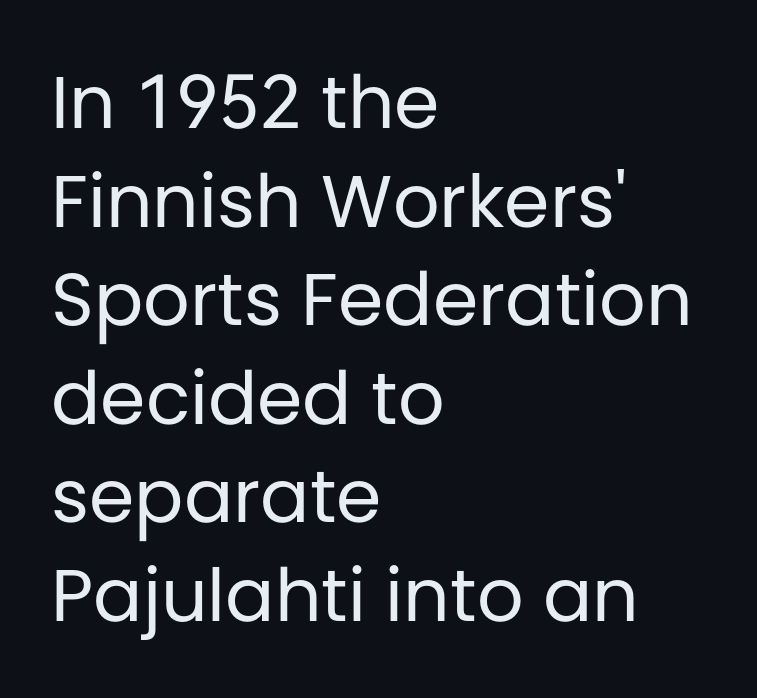
{"serif": "no", "italic": "no", "bold": "no", "weight": "regular", "width": "normal", "stroke_contrast": "low", "x_height": "large", "monospaced": "no", "underline": "no", "align": "left", "line_spacing": "normal", "line_spacing_ratio": 1.35, "letter_spacing": "normal", "letter_spacing_em": 0.0, "glyph_px": 73}
